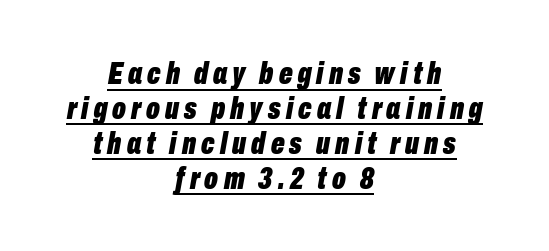
The image shows 32 px bold, condensed type, italic (leaning right); set centered, tight line spacing (1.09x), underlined; low stroke contrast and a medium x-height.
